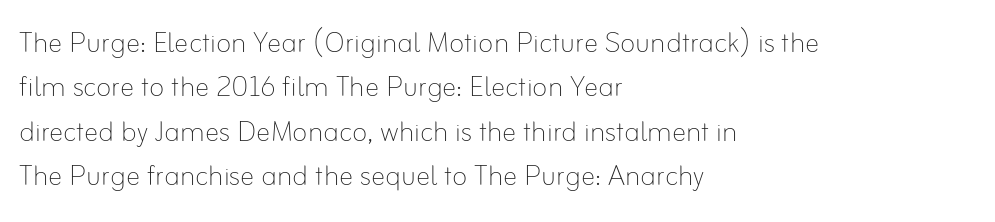
The image shows 36 px thin type, upright; set left-aligned, line spacing 1.23x, normal letter spacing, not underlined; low stroke contrast and a small x-height.
